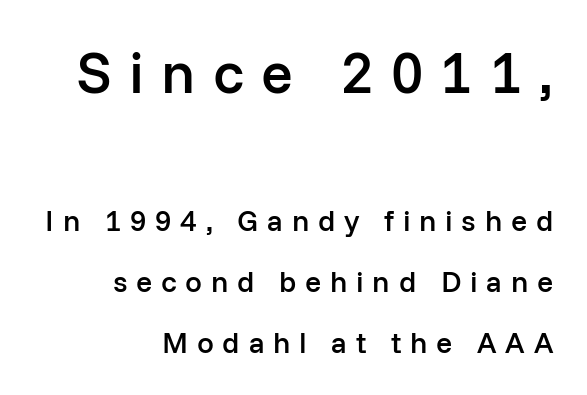
What weight is shown? A semibold, between regular and bold. These lines have a slow, spaced-out rhythm from letter to letter. This sample is right-justified, so line beginnings fall wherever the words allow. Posture: upright roman. Type size steps down from the first block to the second.
